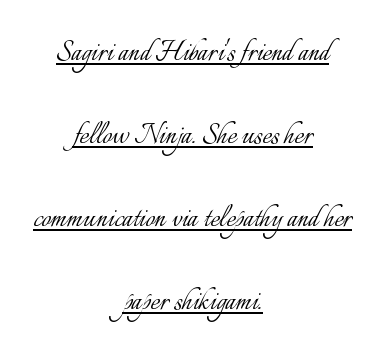
{"bold": "no", "weight": "light", "width": "normal", "stroke_contrast": "low", "x_height": "small", "monospaced": "no", "underline": "yes", "align": "center", "line_spacing": "loose", "line_spacing_ratio": 2.44, "letter_spacing": "normal", "letter_spacing_em": 0.0, "glyph_px": 34}
